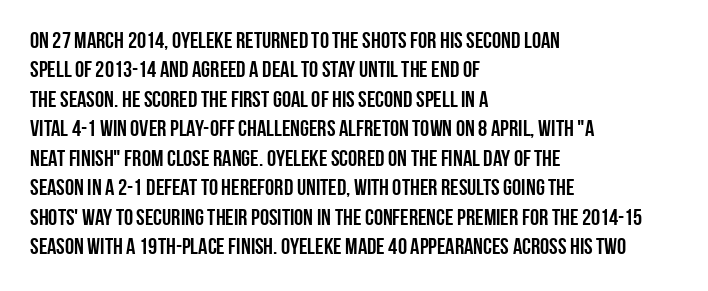
Q: Is the text bold? A: Yes.
Q: Is the text italic (slanted)? A: No, it is upright.
Q: Is the text underlined? A: No.
Q: How is the paragraph aligned? A: Left-aligned.
Q: Is the spacing between letters normal or unusually wide? A: Normal.
Q: Is the spacing between lines tight, normal or loose? A: Normal.
